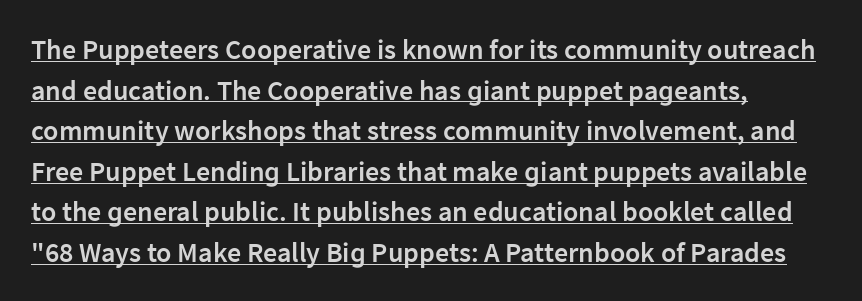
The image shows 28 px semibold sans-serif type, upright; set left-aligned, normal line spacing (1.45x), normal letter spacing, underlined; low stroke contrast and a medium x-height.
